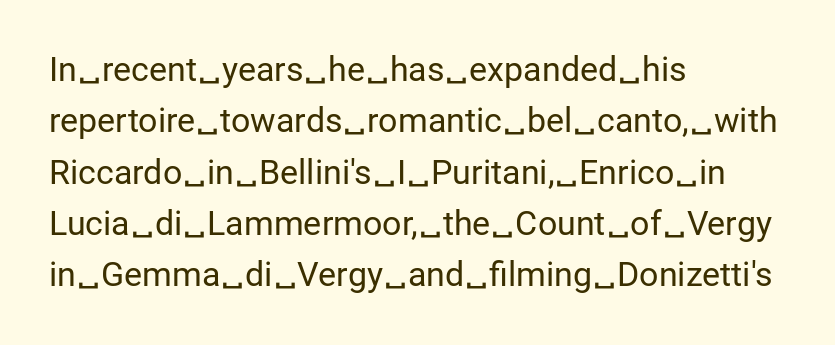
The image shows 34 px regular-weight sans-serif type, upright; set left-aligned, normal line spacing (1.51x), normal letter spacing, not underlined; low stroke contrast and a medium x-height.
